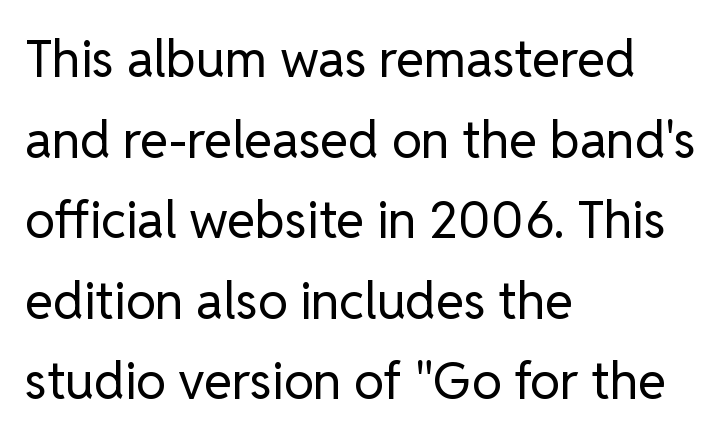
Check under the words: just untouched page. Nothing heavy about these letters — not bold at all. Typographically, this falls in the sans-serif category. This sample has the flowing, uneven cadence of proportional lettering. The letters stand upright; this is a roman face.
